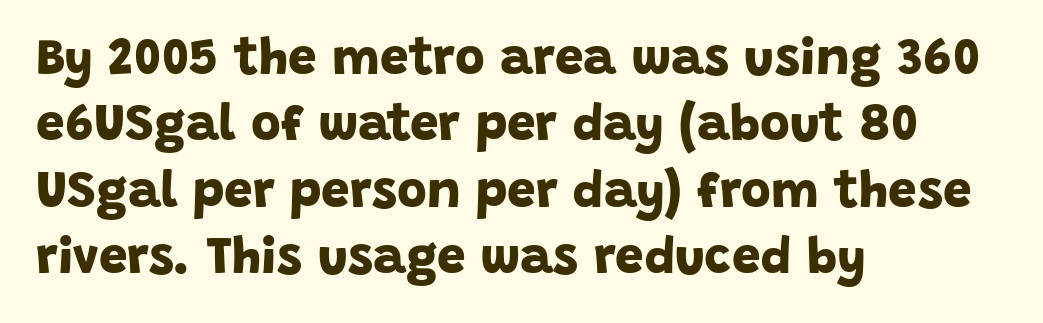
The image shows 51 px bold sans-serif type; set left-aligned, normal line spacing (1.3x), normal letter spacing, not underlined; low stroke contrast and a large x-height.
